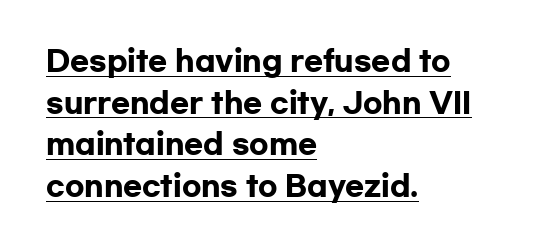
The image shows 28 px heavy, wide sans-serif type, upright; set left-aligned, normal line spacing (1.49x), normal letter spacing, underlined; low stroke contrast and a medium x-height.
